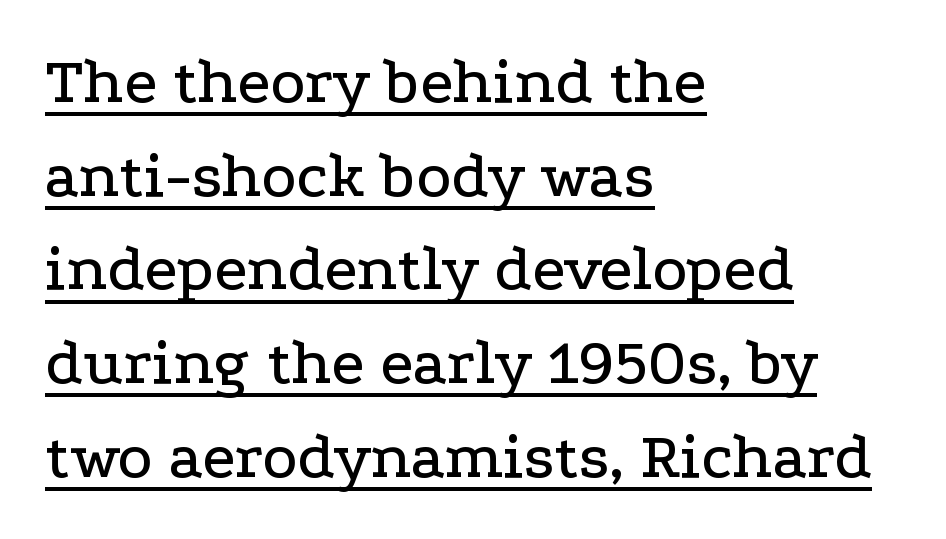
The image shows 66 px wide serif type, upright; set left-aligned, normal line spacing (1.42x), normal letter spacing, underlined; low stroke contrast and a medium x-height.
